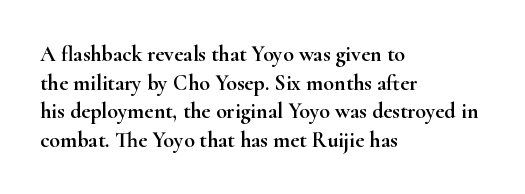
Q: Is the text italic (slanted)? A: No, it is upright.
Q: Is the text underlined? A: No.
Q: How is the paragraph aligned? A: Left-aligned.
Q: Is the spacing between letters normal or unusually wide? A: Normal.
Q: Is the spacing between lines tight, normal or loose? A: Normal.
